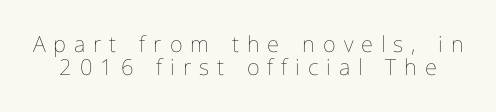
{"italic": "no", "bold": "no", "underline": "no", "line_spacing": "tight", "line_spacing_ratio": 1.05, "letter_spacing": "wide", "letter_spacing_em": 0.36, "glyph_px": 22}
